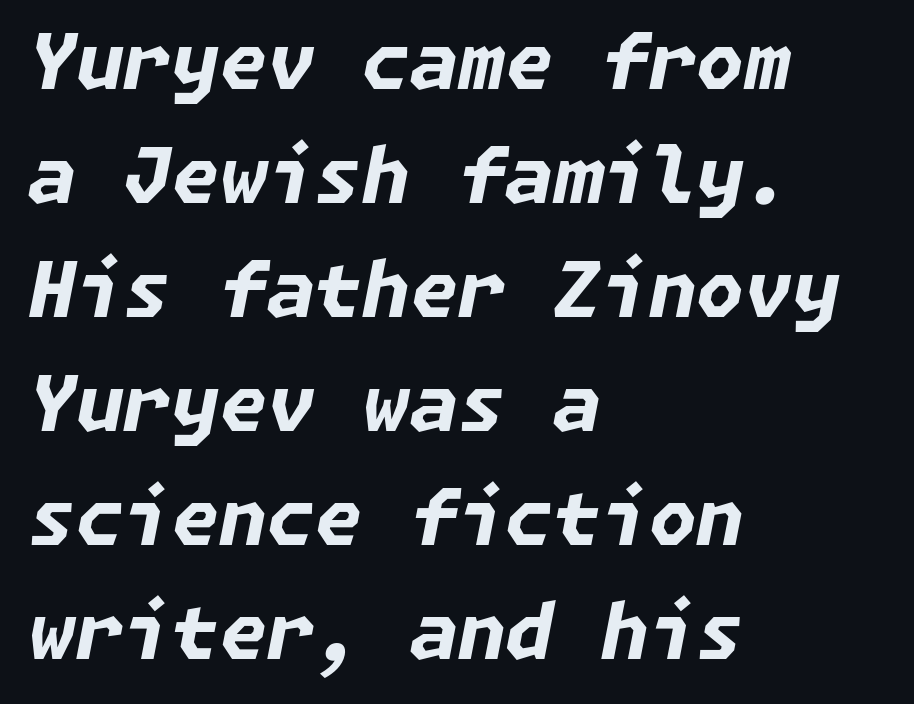
Q: Is the text bold? A: Yes.
Q: Is the text italic (slanted)? A: Yes, it leans right by about 11 degrees.
Q: Is the text underlined? A: No.
Q: How is the paragraph aligned? A: Left-aligned.
Q: Is the spacing between letters normal or unusually wide? A: Normal.
Q: Is the spacing between lines tight, normal or loose? A: Normal.
Q: Width (condensed, normal, or wide)? A: Normal.
Q: Stroke contrast? A: Low.
Q: x-height? A: Medium.
